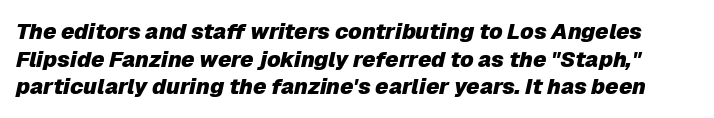
Q: Is the text bold? A: Yes.
Q: Is the text italic (slanted)? A: Yes, it leans right by about 12 degrees.
Q: Is the text underlined? A: No.
Q: Is the spacing between letters normal or unusually wide? A: Normal.
Q: Is the spacing between lines tight, normal or loose? A: Normal.
